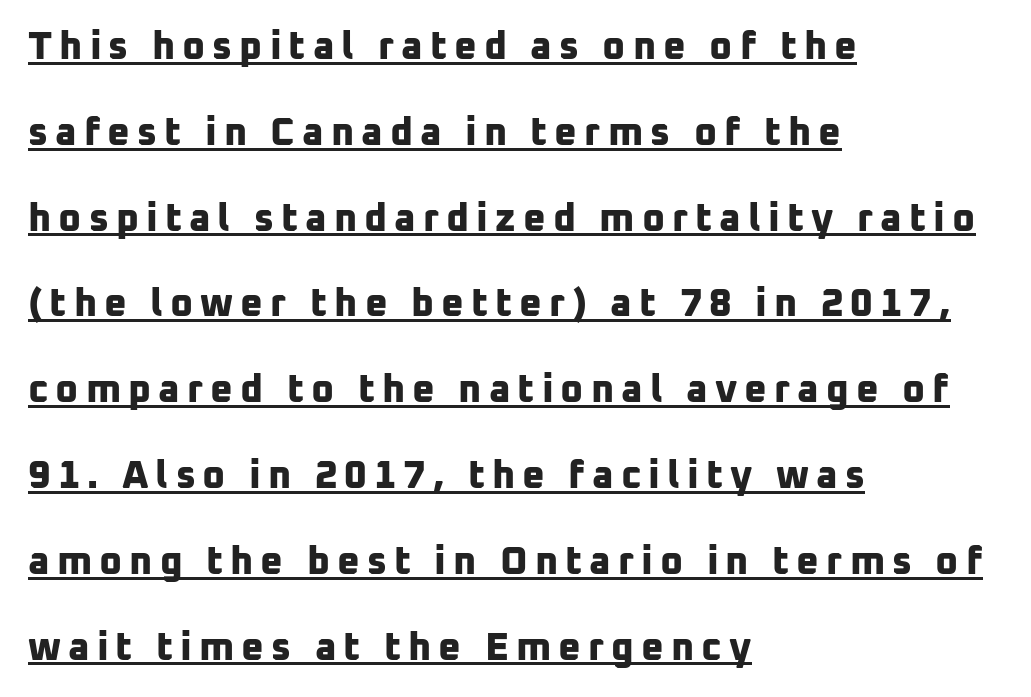
This is sans-serif lettering, the kind often seen on screens and signage. Each line starts at the same left margin while the right side varies. The leading is generous, giving the passage an open texture. Set as a true bold cut, around the 700 mark. A typographer would call this underscored text.
